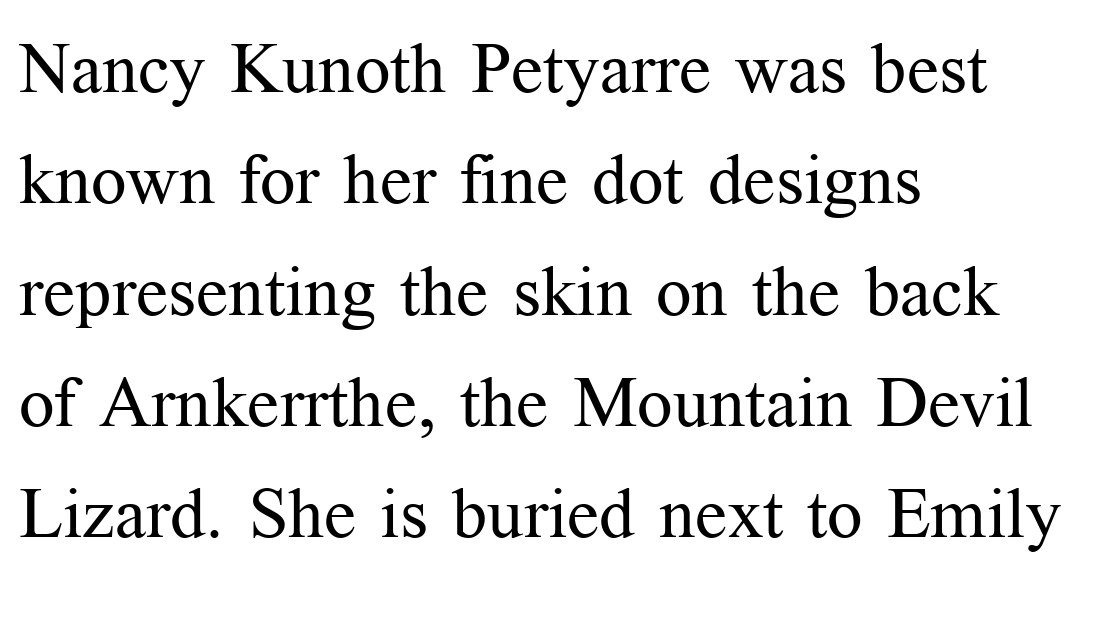
Q: Is the text bold? A: No.
Q: Is the text italic (slanted)? A: No, it is upright.
Q: Is the typeface a serif or a sans-serif typeface? A: Serif.
Q: Is the text underlined? A: No.
Q: How is the paragraph aligned? A: Left-aligned.
Q: Is the spacing between letters normal or unusually wide? A: Normal.
Q: Is the spacing between lines tight, normal or loose? A: Normal.
Q: Width (condensed, normal, or wide)? A: Normal.
Q: Stroke contrast? A: Medium.
Q: x-height? A: Medium.
Q: Monospaced? A: No.
